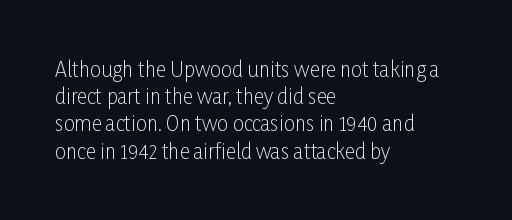
The image shows 20 px text type, upright; set left-aligned, normal line spacing (1.36x), normal letter spacing, not underlined.
